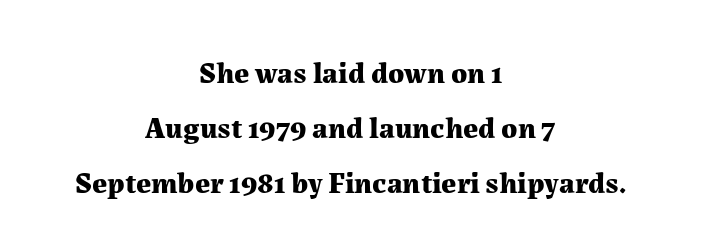
Teacher's note: observe the equal gaps on both sides — that is centered alignment. This sample uses an upright cut, with every glyph sitting square on the baseline. A clean baseline with only descenders dipping below it. A serif font was chosen for this passage. Spacing between characters is what you'd get straight out of the box.
